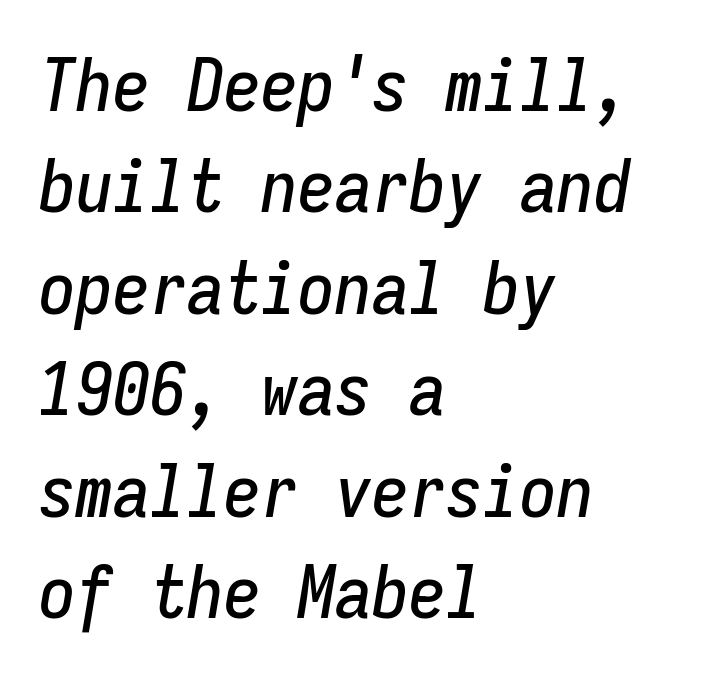
The image shows 74 px condensed type, italic (leaning right), monospaced; set left-aligned, normal line spacing (1.37x), normal letter spacing, not underlined; low stroke contrast and a medium x-height.
